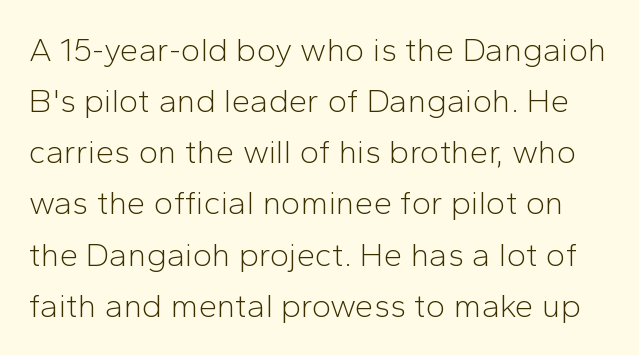
Regarding serifs, this sample does without them. The type sits square on the baseline with zero lean. Horizontal bands of white between lines are of average thickness. The letters sit at their default tracking, neither squeezed nor spread. Is the type heavy? It reads as light-to-regular instead.
